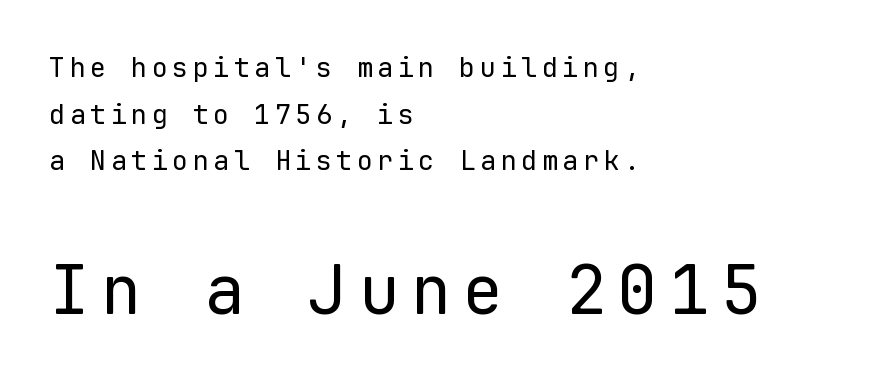
Q: Is the text bold? A: No.
Q: Is the text italic (slanted)? A: No, it is upright.
Q: Is the typeface a serif or a sans-serif typeface? A: Sans-serif.
Q: Is the text underlined? A: No.
Q: How is the paragraph aligned? A: Left-aligned.
Q: Which block of text is set in a larger size, the first (top) or the second (bottom)? A: The second (bottom) one.
Q: Width (condensed, normal, or wide)? A: Normal.
Q: Stroke contrast? A: Low.
Q: x-height? A: Medium.
Q: Monospaced? A: Yes.
